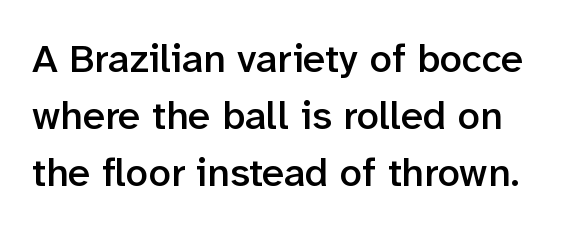
The image shows 40 px semibold sans-serif type, upright; set normal line spacing (1.43x), normal letter spacing, not underlined; low stroke contrast and a medium x-height.
